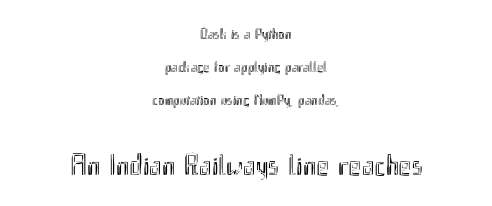
{"italic": "no", "width": "condensed", "x_height": "small", "monospaced": "no", "underline": "no", "align": "center", "line_spacing": "loose", "line_spacing_ratio": 2.19, "letter_spacing": "normal", "letter_spacing_em": 0.0, "larger_block": "second", "size_ratio": 2.0, "glyph_px": 30}
